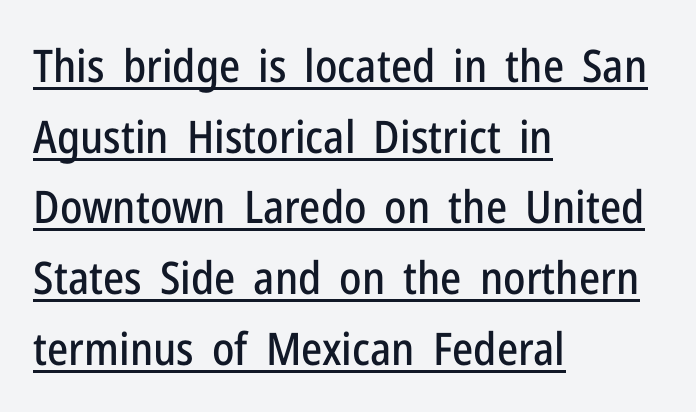
Regular leading. In terms of letterform style, serifs are entirely absent. Glance below the letters and you will spot a drawn line. You could not count columns in this text — the font is proportionally spaced.
